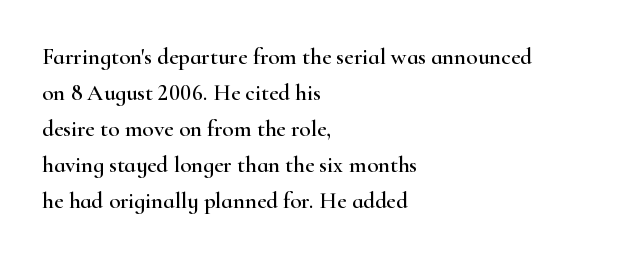
Regular leading. Check under the words: just untouched page. The type is set solid horizontally, with unmodified tracking. The paragraph has a hard left edge and a soft right edge.
